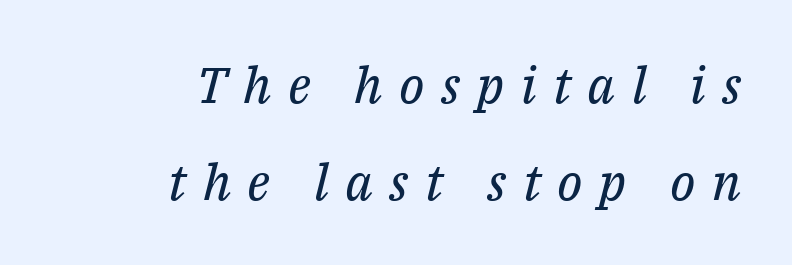
The image shows 50 px regular-weight serif type, italic (leaning right); set right-aligned, loose line spacing (1.94x), unusually wide letter spacing (+0.33 em), not underlined; medium stroke contrast and a medium x-height.
